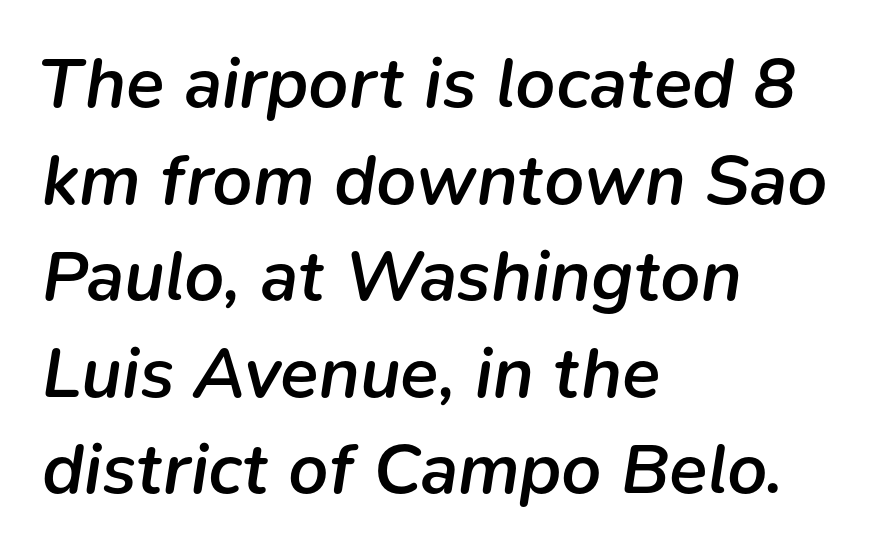
{"italic": "yes", "lean": "right", "slant_degrees": 9, "bold": "semi", "weight": "semibold", "width": "normal", "stroke_contrast": "low", "x_height": "medium", "monospaced": "no", "underline": "no", "align": "left", "line_spacing": "normal", "line_spacing_ratio": 1.36, "letter_spacing": "normal", "letter_spacing_em": 0.0, "glyph_px": 71}
